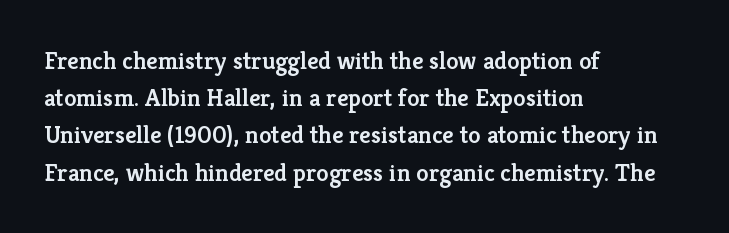
The image shows 25 px text type, upright; set left-aligned, normal line spacing (1.49x), normal letter spacing, not underlined.
